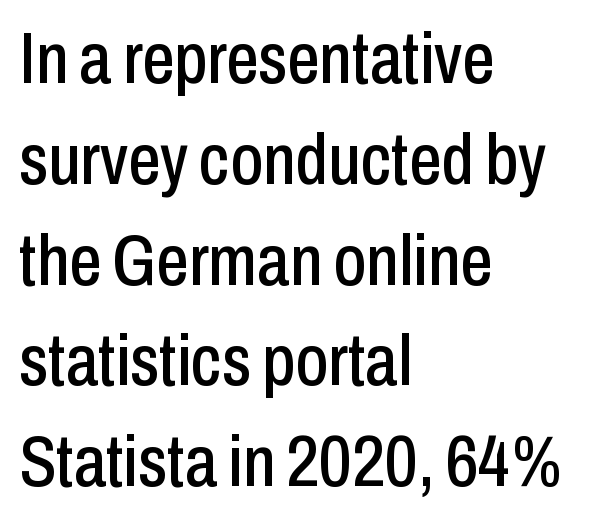
Q: Is the text italic (slanted)? A: No, it is upright.
Q: Is the typeface a serif or a sans-serif typeface? A: Sans-serif.
Q: Is the text underlined? A: No.
Q: How is the paragraph aligned? A: Left-aligned.
Q: Is the spacing between letters normal or unusually wide? A: Normal.
Q: Is the spacing between lines tight, normal or loose? A: Normal.
Q: Width (condensed, normal, or wide)? A: Condensed.
Q: Stroke contrast? A: Low.
Q: x-height? A: Medium.
Q: Monospaced? A: No.
